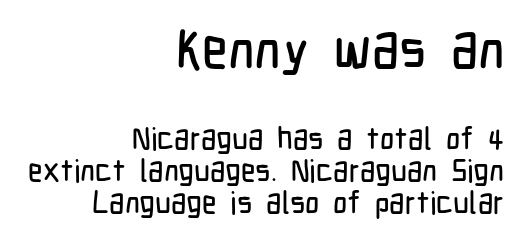
The image shows 55 px condensed sans-serif type, upright; set right-aligned, tight line spacing (1.03x), normal letter spacing, not underlined; the first (top) block is 1.77x larger; low stroke contrast and a medium x-height.
